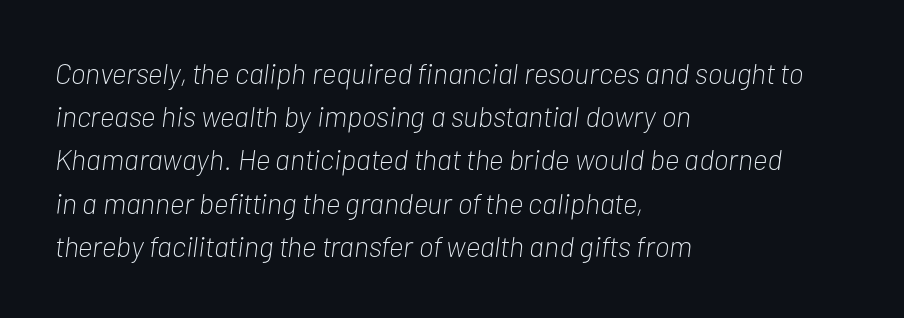
Q: Is the text bold? A: No.
Q: Is the text italic (slanted)? A: Yes, it leans right by about 7 degrees.
Q: Is the text underlined? A: No.
Q: How is the paragraph aligned? A: Left-aligned.
Q: Is the spacing between letters normal or unusually wide? A: Normal.
Q: Is the spacing between lines tight, normal or loose? A: Normal.
Q: Width (condensed, normal, or wide)? A: Condensed.
Q: Stroke contrast? A: Low.
Q: x-height? A: Medium.
Q: Monospaced? A: No.
